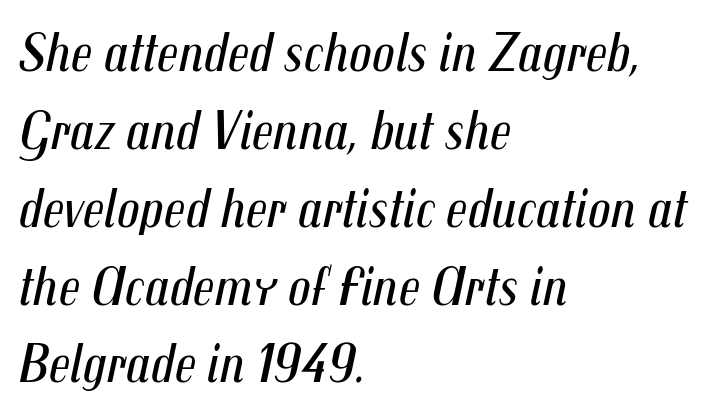
Q: Is the text bold? A: No.
Q: Is the text italic (slanted)? A: Yes, it leans right by about 12 degrees.
Q: Is the text underlined? A: No.
Q: How is the paragraph aligned? A: Left-aligned.
Q: Is the spacing between letters normal or unusually wide? A: Normal.
Q: Is the spacing between lines tight, normal or loose? A: Normal.
Q: Width (condensed, normal, or wide)? A: Condensed.
Q: Stroke contrast? A: Medium.
Q: x-height? A: Medium.
Q: Monospaced? A: No.
